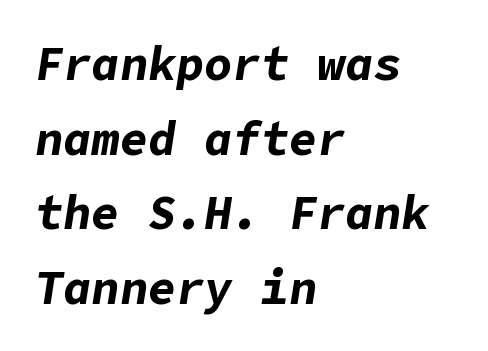
A typesetter would call this zero additional tracking. Does the weight exceed regular? Yes, all the way to bold. Check the space under the baseline: it is left empty. Tall strokes in this sample are angled rather than plumb. Horizontal alignment here is leftward, the default for most running prose. The block of text has a typical density, with ordinary space between rows.
